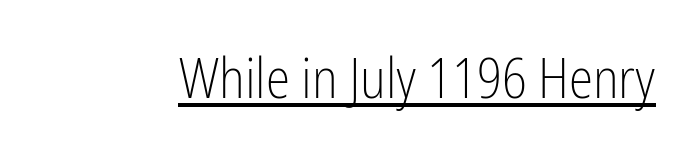
{"serif": "no", "italic": "no", "bold": "no", "weight": "light", "width": "condensed", "stroke_contrast": "low", "x_height": "medium", "monospaced": "no", "underline": "yes", "letter_spacing": "normal", "letter_spacing_em": 0.0, "glyph_px": 55}
